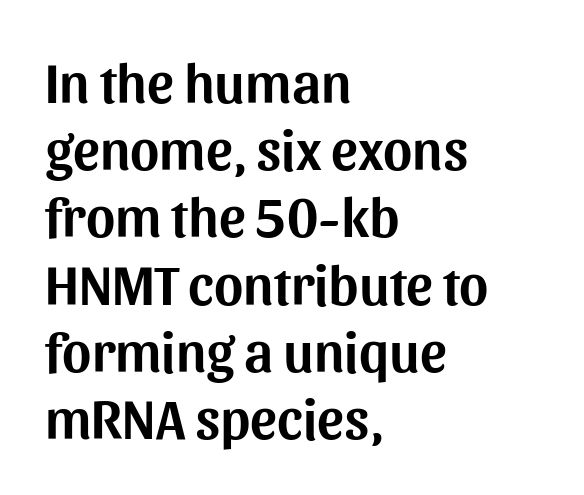
The image shows 56 px sans-serif type, upright; set left-aligned, line spacing 1.2x, normal letter spacing, not underlined; medium stroke contrast and a medium x-height.
